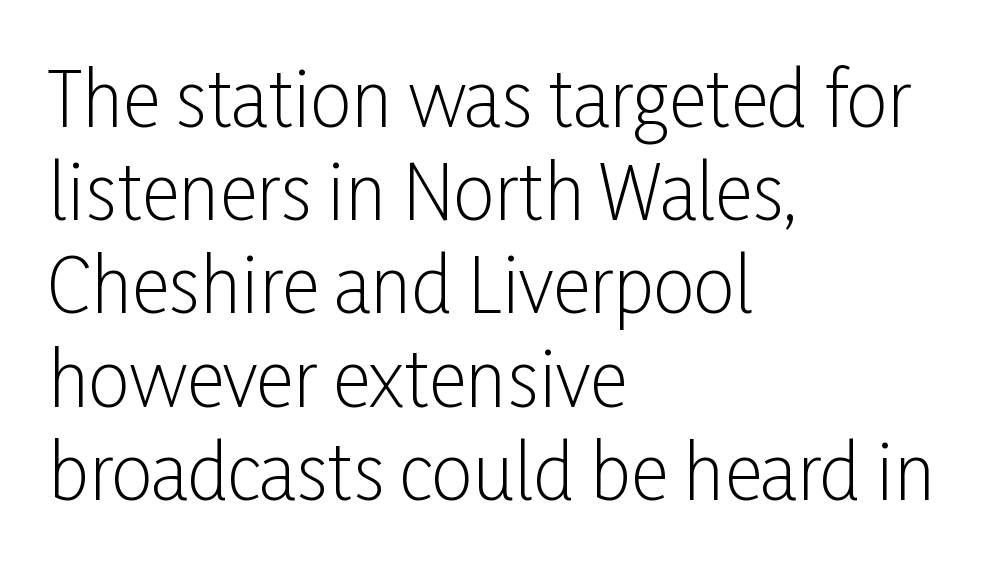
Words float on clear page, feet unadorned. The letters stand straight up with perfectly vertical stems. In terms of letterform style, serifs are entirely absent. Short and long lines alike share a common starting point at left.
